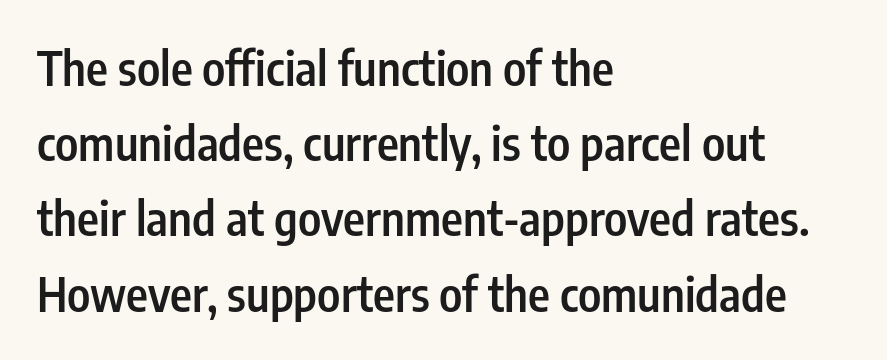
The image shows 47 px semibold, condensed sans-serif type, upright; set left-aligned, normal line spacing (1.6x), normal letter spacing, not underlined; low stroke contrast and a medium x-height.
